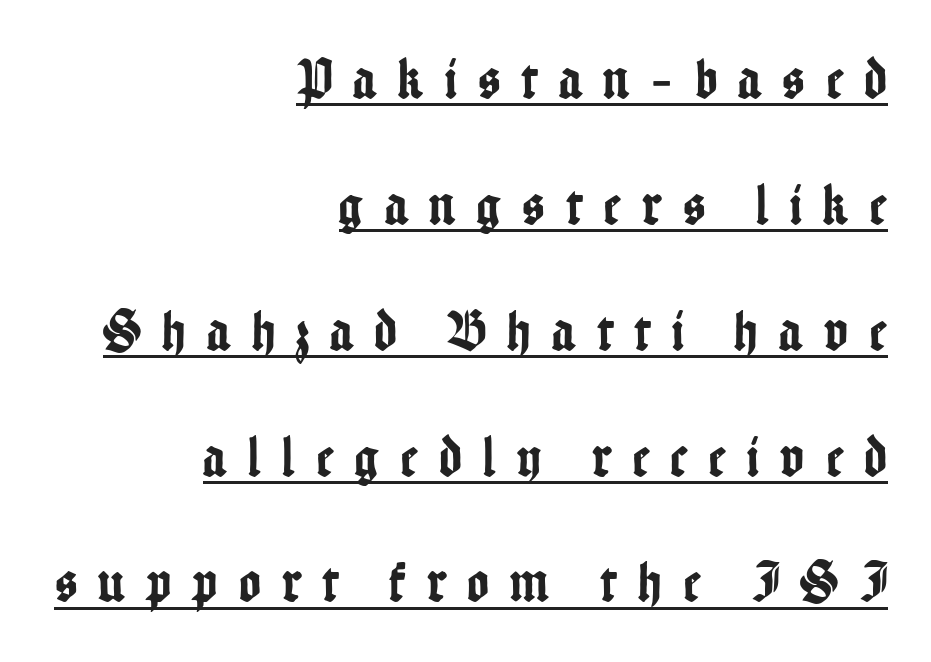
{"serif": "no", "italic": "no", "width": "condensed", "stroke_contrast": "low", "x_height": "medium", "monospaced": "no", "underline": "yes", "align": "right", "line_spacing": "loose", "line_spacing_ratio": 2.17, "letter_spacing": "wide", "letter_spacing_em": 0.37, "glyph_px": 58}
